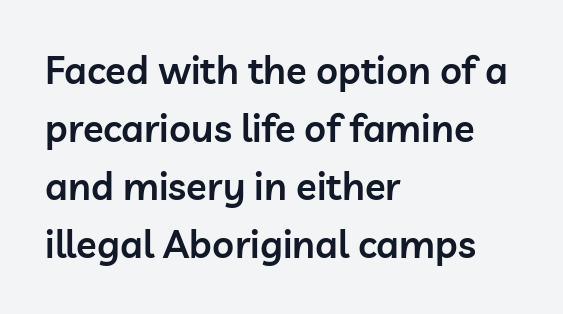
Q: Is the text bold? A: Semi-bold.
Q: Is the text italic (slanted)? A: No, it is upright.
Q: Is the typeface a serif or a sans-serif typeface? A: Sans-serif.
Q: Is the text underlined? A: No.
Q: How is the paragraph aligned? A: Left-aligned.
Q: Is the spacing between letters normal or unusually wide? A: Normal.
Q: Is the spacing between lines tight, normal or loose? A: Normal.
Q: Width (condensed, normal, or wide)? A: Normal.
Q: Stroke contrast? A: Low.
Q: x-height? A: Medium.
Q: Monospaced? A: No.
